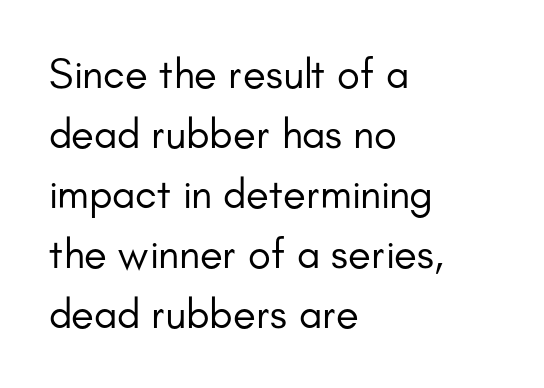
{"serif": "no", "italic": "no", "bold": "no", "weight": "regular", "width": "normal", "stroke_contrast": "low", "x_height": "small", "monospaced": "no", "underline": "no", "align": "left", "line_spacing": "normal", "line_spacing_ratio": 1.43, "letter_spacing": "normal", "letter_spacing_em": 0.0, "glyph_px": 42}
